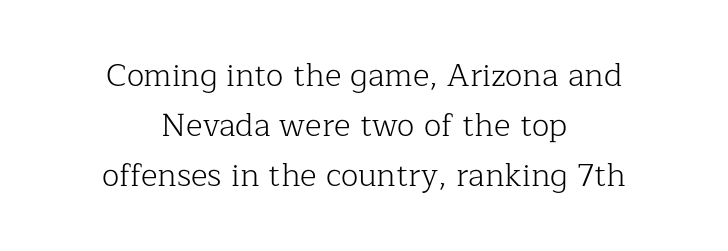
Q: Is the text bold? A: No.
Q: Is the text italic (slanted)? A: No, it is upright.
Q: Is the typeface a serif or a sans-serif typeface? A: Serif.
Q: Is the text underlined? A: No.
Q: How is the paragraph aligned? A: Centered.
Q: Is the spacing between letters normal or unusually wide? A: Normal.
Q: Is the spacing between lines tight, normal or loose? A: Normal.
Q: Width (condensed, normal, or wide)? A: Normal.
Q: Stroke contrast? A: Low.
Q: x-height? A: Medium.
Q: Monospaced? A: No.
